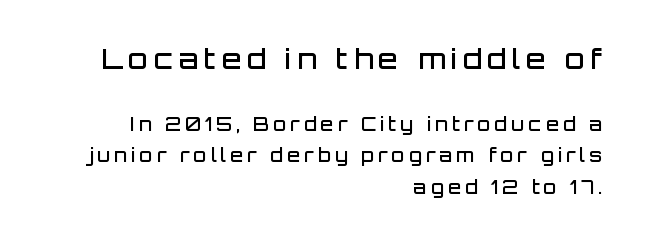
{"serif": "no", "italic": "no", "bold": "semi", "weight": "semibold", "width": "normal", "stroke_contrast": "low", "x_height": "large", "monospaced": "no", "underline": "no", "align": "right", "line_spacing": "normal", "line_spacing_ratio": 1.64, "letter_spacing": "wide", "letter_spacing_em": 0.21, "larger_block": "first", "size_ratio": 1.47, "glyph_px": 28}
